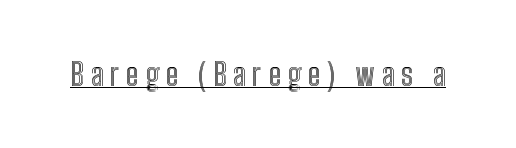
{"italic": "no", "width": "condensed", "x_height": "medium", "monospaced": "no", "underline": "yes", "letter_spacing": "wide", "letter_spacing_em": 0.21, "glyph_px": 31}
